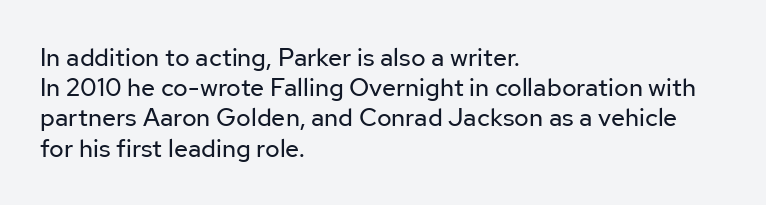
{"italic": "no", "bold": "no", "underline": "no", "align": "left", "line_spacing_ratio": 1.21, "letter_spacing": "normal", "letter_spacing_em": 0.0, "glyph_px": 25}
